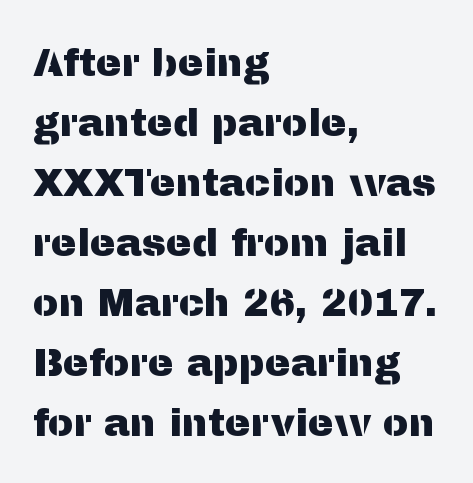
I'd call this a sans setting — the letters go barefoot. Rows of type keep a routine distance in the vertical direction. Horizontally, the lines are justified to the leading edge only. Varying glyph widths throughout — classic text-font behaviour. This is roman type, the default non-slanted kind.
